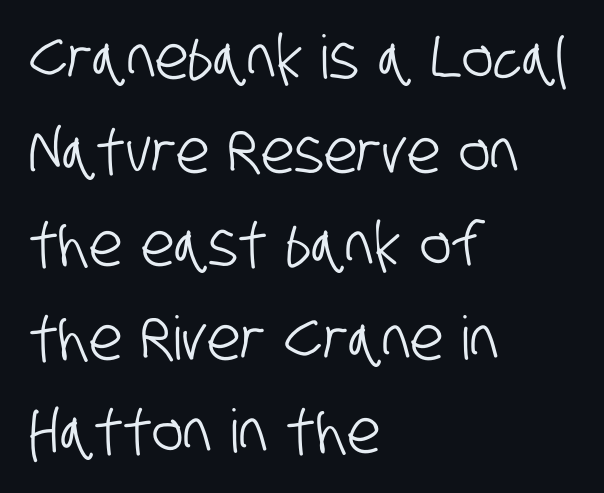
{"serif": "no", "width": "condensed", "stroke_contrast": "low", "x_height": "large", "monospaced": "no", "underline": "no", "align": "left", "line_spacing": "normal", "line_spacing_ratio": 1.56, "letter_spacing": "normal", "letter_spacing_em": 0.0, "glyph_px": 60}
